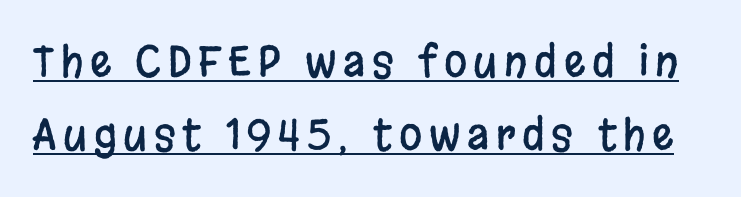
{"serif": "no", "italic": "no", "width": "condensed", "stroke_contrast": "low", "x_height": "large", "monospaced": "no", "underline": "yes", "line_spacing_ratio": 1.75, "glyph_px": 42}
